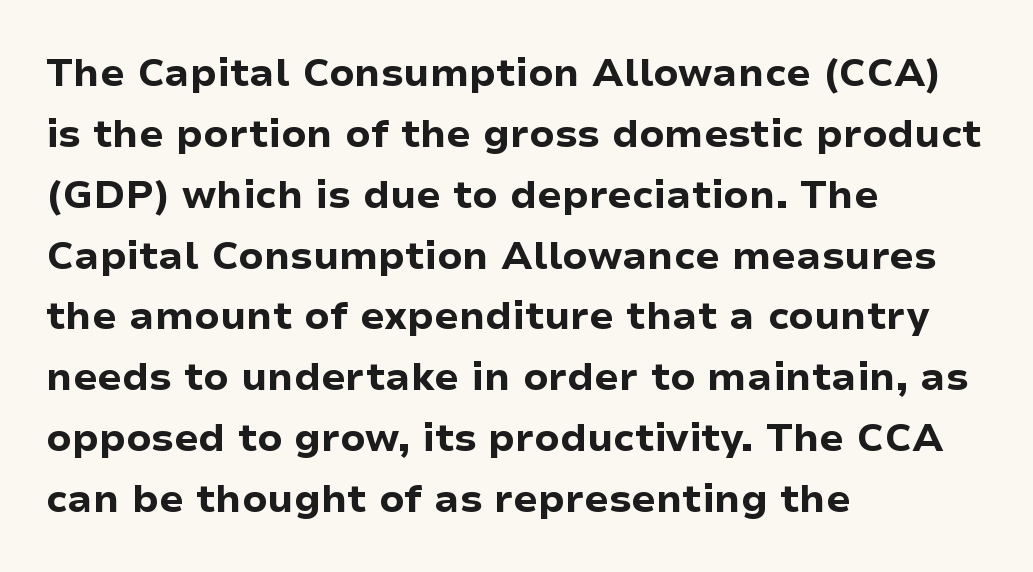
Q: Is the text bold? A: Yes.
Q: Is the text italic (slanted)? A: No, it is upright.
Q: Is the typeface a serif or a sans-serif typeface? A: Sans-serif.
Q: Is the text underlined? A: No.
Q: How is the paragraph aligned? A: Left-aligned.
Q: Is the spacing between letters normal or unusually wide? A: Normal.
Q: Is the spacing between lines tight, normal or loose? A: Normal.
Q: Width (condensed, normal, or wide)? A: Normal.
Q: Stroke contrast? A: Low.
Q: x-height? A: Medium.
Q: Monospaced? A: No.
